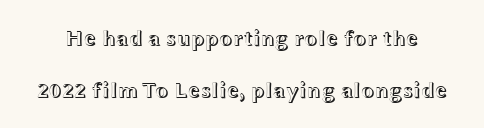
Tall strokes in this sample are plumb rather than angled. These lines keep a tight, regular rhythm from letter to letter. Leading is clearly above the norm, producing a sparse column. Decoration check: the copy has no underline.
